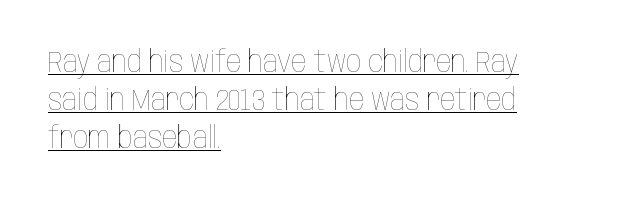
Q: Is the text bold? A: No.
Q: Is the text italic (slanted)? A: No, it is upright.
Q: Is the text underlined? A: Yes.
Q: How is the paragraph aligned? A: Left-aligned.
Q: Is the spacing between letters normal or unusually wide? A: Normal.
Q: Is the spacing between lines tight, normal or loose? A: Normal.
Q: Width (condensed, normal, or wide)? A: Condensed.
Q: Stroke contrast? A: Low.
Q: x-height? A: Large.
Q: Monospaced? A: No.
